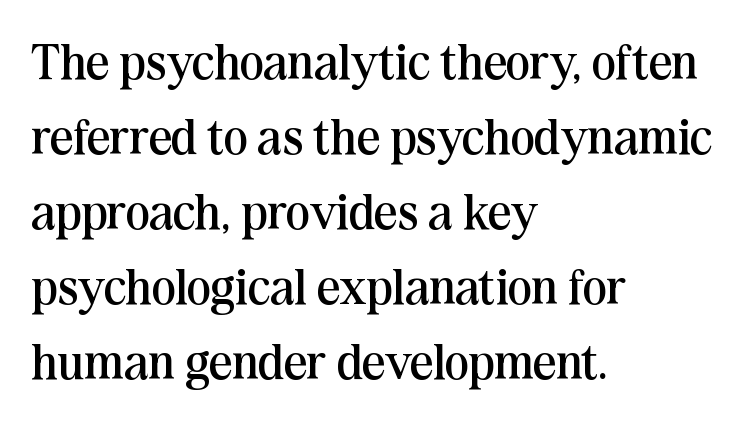
Q: Is the text bold? A: No.
Q: Is the text italic (slanted)? A: No, it is upright.
Q: Is the typeface a serif or a sans-serif typeface? A: Serif.
Q: Is the text underlined? A: No.
Q: How is the paragraph aligned? A: Left-aligned.
Q: Is the spacing between letters normal or unusually wide? A: Normal.
Q: Is the spacing between lines tight, normal or loose? A: Normal.
Q: Width (condensed, normal, or wide)? A: Normal.
Q: Stroke contrast? A: Medium.
Q: x-height? A: Medium.
Q: Monospaced? A: No.
